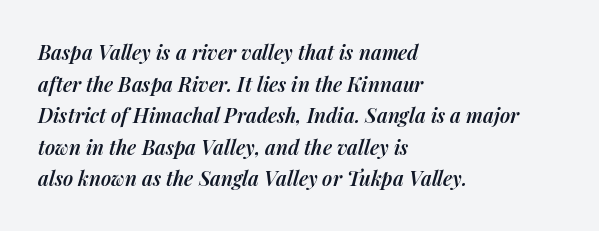
Q: Is the text bold? A: Semi-bold.
Q: Is the text italic (slanted)? A: Yes, it leans right by about 14 degrees.
Q: Is the text underlined? A: No.
Q: How is the paragraph aligned? A: Left-aligned.
Q: Is the spacing between letters normal or unusually wide? A: Normal.
Q: Is the spacing between lines tight, normal or loose? A: Normal.
